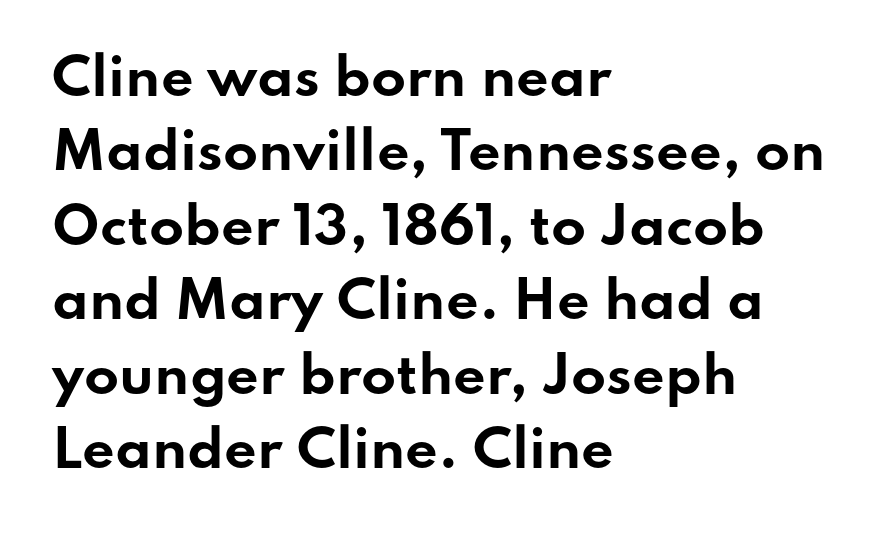
{"serif": "no", "italic": "no", "bold": "yes", "weight": "bold", "width": "wide", "stroke_contrast": "low", "x_height": "small", "monospaced": "no", "underline": "no", "align": "left", "line_spacing": "normal", "line_spacing_ratio": 1.46, "letter_spacing": "normal", "letter_spacing_em": 0.0, "glyph_px": 51}
